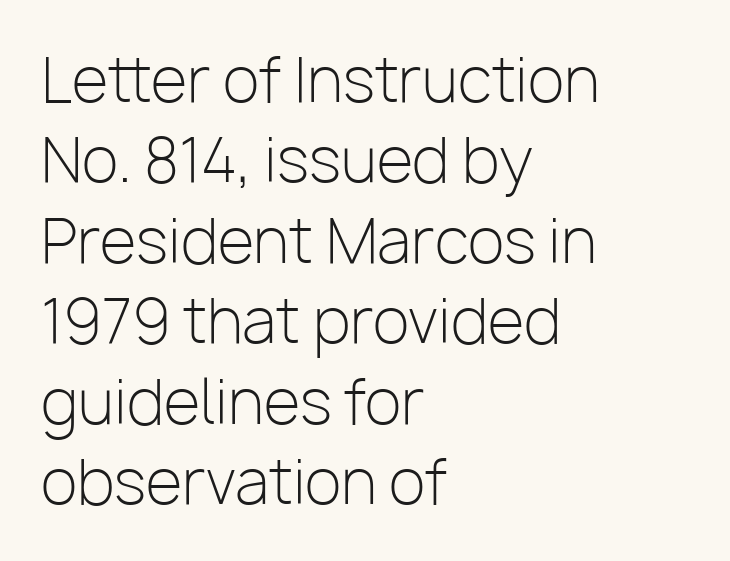
{"serif": "no", "italic": "no", "bold": "no", "weight": "light", "width": "normal", "stroke_contrast": "low", "x_height": "medium", "monospaced": "no", "underline": "no", "align": "left", "line_spacing": "normal", "line_spacing_ratio": 1.34, "letter_spacing": "normal", "letter_spacing_em": 0.0, "glyph_px": 60}
